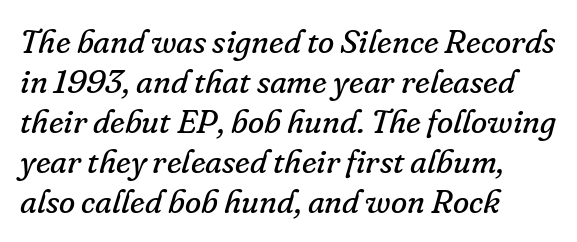
The image shows 33 px regular-weight serif type, italic (leaning right); set left-aligned, line spacing 1.21x, normal letter spacing, not underlined; low stroke contrast and a small x-height.
